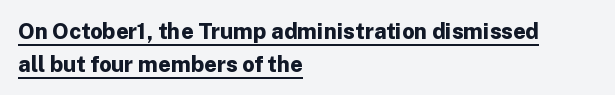
Q: Is the text bold? A: Yes.
Q: Is the text italic (slanted)? A: No, it is upright.
Q: Is the text underlined? A: Yes.
Q: How is the paragraph aligned? A: Left-aligned.
Q: Is the spacing between letters normal or unusually wide? A: Normal.
Q: Is the spacing between lines tight, normal or loose? A: Normal.
